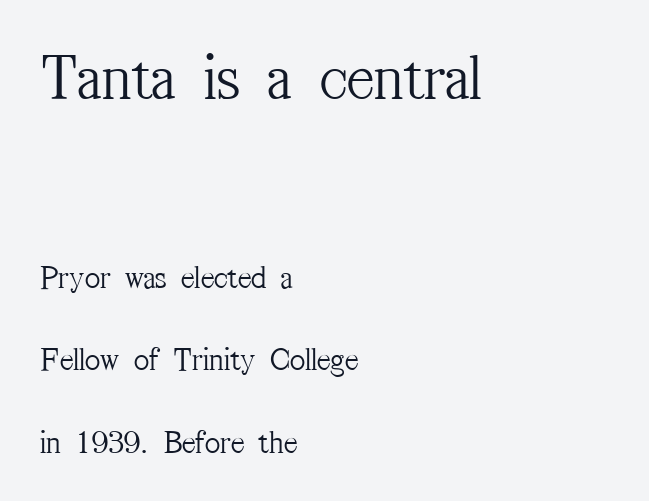
{"serif": "yes", "italic": "no", "bold": "no", "weight": "light", "width": "condensed", "stroke_contrast": "medium", "x_height": "medium", "monospaced": "no", "underline": "no", "align": "left", "line_spacing": "loose", "line_spacing_ratio": 2.5, "letter_spacing": "normal", "letter_spacing_em": 0.0, "larger_block": "first", "size_ratio": 2.0, "glyph_px": 66}
